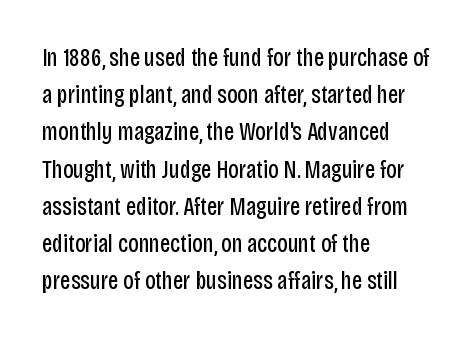
The image shows 25 px text type, upright; set left-aligned, normal line spacing (1.49x), normal letter spacing, not underlined.
